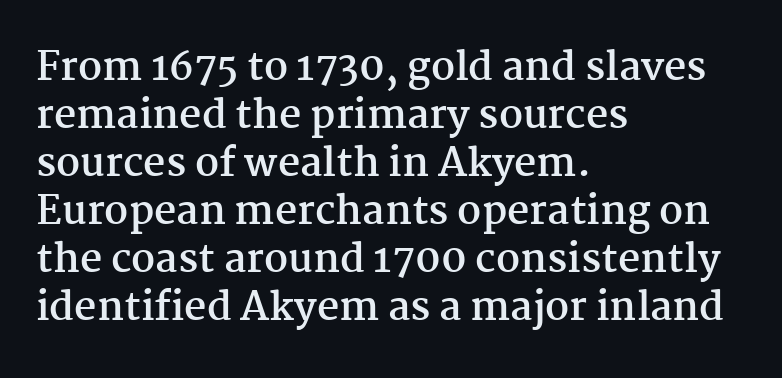
Q: Is the text bold? A: Yes.
Q: Is the text italic (slanted)? A: No, it is upright.
Q: Is the typeface a serif or a sans-serif typeface? A: Serif.
Q: Is the text underlined? A: No.
Q: How is the paragraph aligned? A: Left-aligned.
Q: Is the spacing between letters normal or unusually wide? A: Normal.
Q: Width (condensed, normal, or wide)? A: Normal.
Q: Stroke contrast? A: Medium.
Q: x-height? A: Medium.
Q: Monospaced? A: No.
